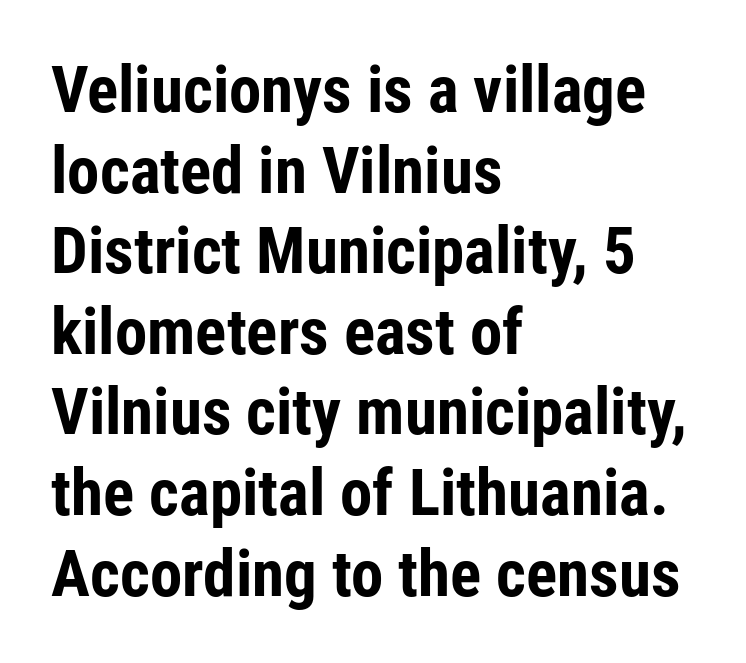
{"serif": "no", "italic": "no", "bold": "yes", "weight": "bold", "width": "condensed", "stroke_contrast": "low", "x_height": "medium", "monospaced": "no", "underline": "no", "align": "left", "line_spacing_ratio": 1.24, "letter_spacing": "normal", "letter_spacing_em": 0.0, "glyph_px": 65}
